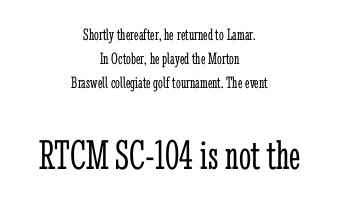
Q: Is the text bold? A: No.
Q: Is the text italic (slanted)? A: No, it is upright.
Q: Is the typeface a serif or a sans-serif typeface? A: Serif.
Q: Is the text underlined? A: No.
Q: How is the paragraph aligned? A: Centered.
Q: Is the spacing between letters normal or unusually wide? A: Normal.
Q: Is the spacing between lines tight, normal or loose? A: Normal.
Q: Which block of text is set in a larger size, the first (top) or the second (bottom)? A: The second (bottom) one.
Q: Width (condensed, normal, or wide)? A: Condensed.
Q: Stroke contrast? A: Low.
Q: x-height? A: Medium.
Q: Monospaced? A: No.
